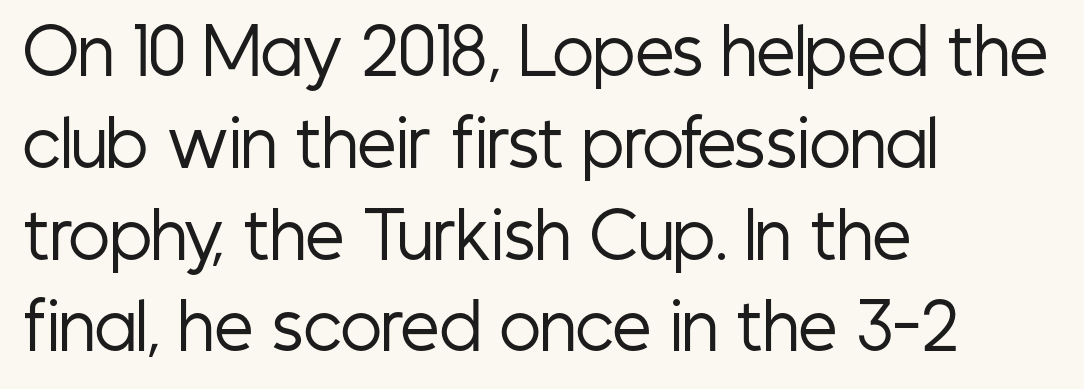
Plain, unruled lines of type. Notice how the stems are strictly vertical — no italics here. What stands out about the letter spacing? Nothing — it is the standard amount. Is the block centered? No — it sits flush against the left margin. Does the leading feel generous? No, just average.
